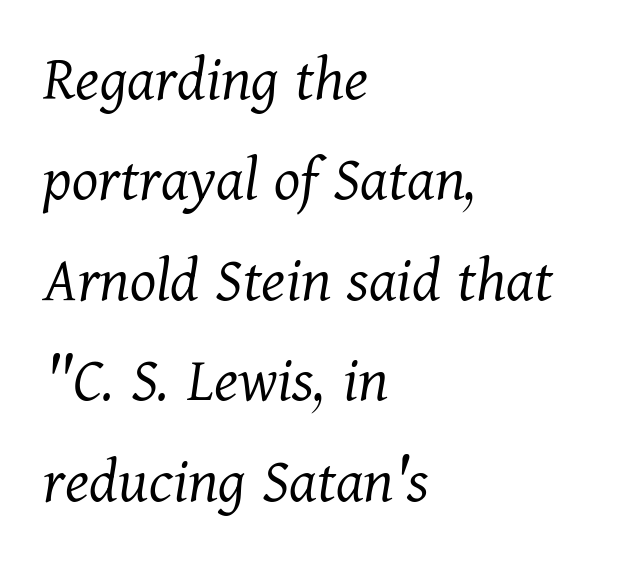
The image shows 67 px light serif type, italic (leaning right); set left-aligned, normal line spacing (1.5x), normal letter spacing, not underlined; medium stroke contrast and a medium x-height.
